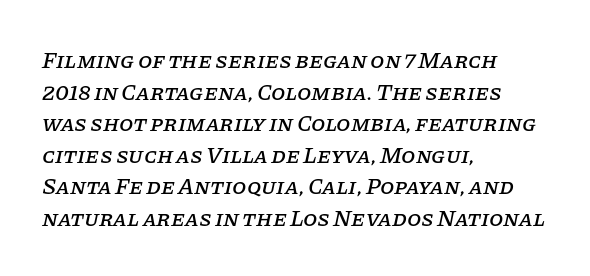
The typography opts for an oblique posture over an upright one. Bare-footed words on every line. Tracking value appears to be zero — textbook default spacing. Students, observe: this is what conventionally led text looks like. If you drew a ruler down the left edge, every line would touch it.
